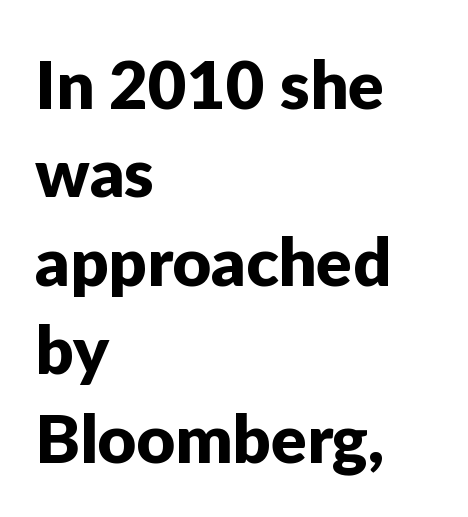
{"serif": "no", "italic": "no", "width": "normal", "stroke_contrast": "low", "x_height": "medium", "monospaced": "no", "underline": "no", "align": "left", "line_spacing": "normal", "line_spacing_ratio": 1.32, "letter_spacing": "normal", "letter_spacing_em": 0.0, "glyph_px": 67}
